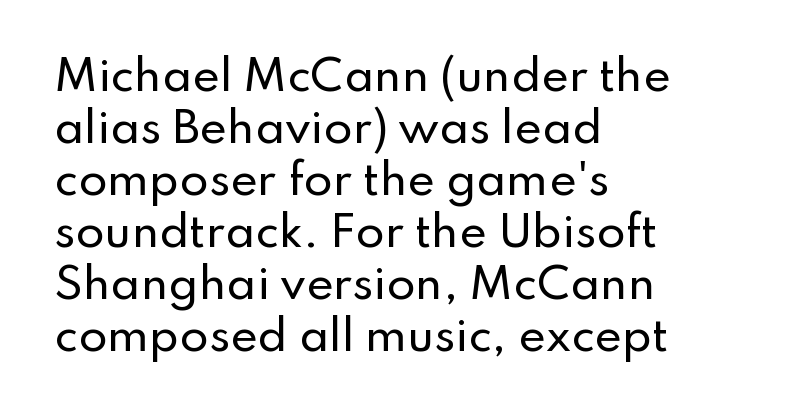
The face used here is proportionally spaced, like ordinary book or web type. This is sans-serif lettering, the kind often seen on screens and signage. Words float on clear page, feet unadorned. These lines stack with their left ends in a neat column. Style check: upright. This sample uses plain, unmodified letter spacing.
